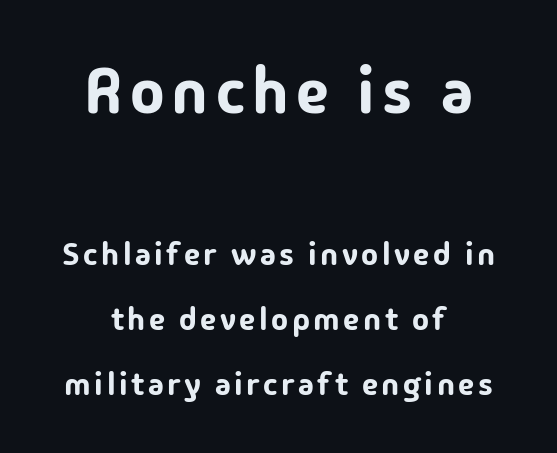
Q: Is the text italic (slanted)? A: No, it is upright.
Q: Is the typeface a serif or a sans-serif typeface? A: Sans-serif.
Q: Is the text underlined? A: No.
Q: How is the paragraph aligned? A: Centered.
Q: Is the spacing between lines tight, normal or loose? A: Loose.
Q: Which block of text is set in a larger size, the first (top) or the second (bottom)? A: The first (top) one.
Q: Width (condensed, normal, or wide)? A: Normal.
Q: Stroke contrast? A: Low.
Q: x-height? A: Medium.
Q: Monospaced? A: No.
